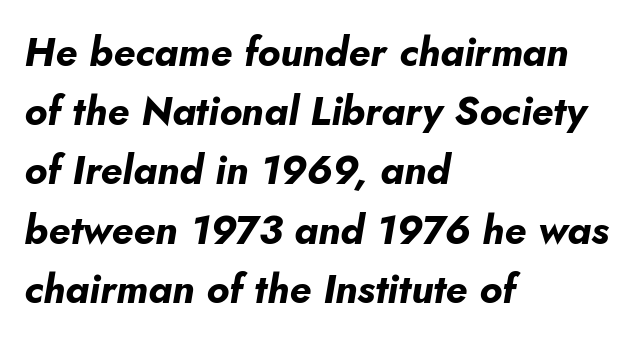
The image shows 40 px bold type, italic (leaning right); set left-aligned, normal line spacing (1.48x), normal letter spacing, not underlined; low stroke contrast and a small x-height.
